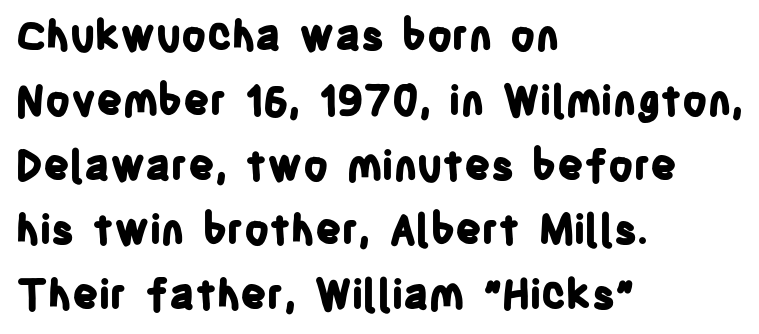
The image shows 41 px bold, condensed sans-serif type, upright; set left-aligned, normal line spacing (1.58x), normal letter spacing, not underlined; low stroke contrast and a large x-height.
